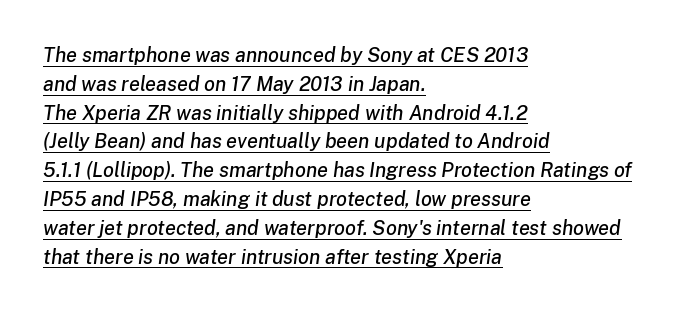
The image shows 20 px text type, italic (leaning right); set left-aligned, normal line spacing (1.44x), normal letter spacing, underlined.
